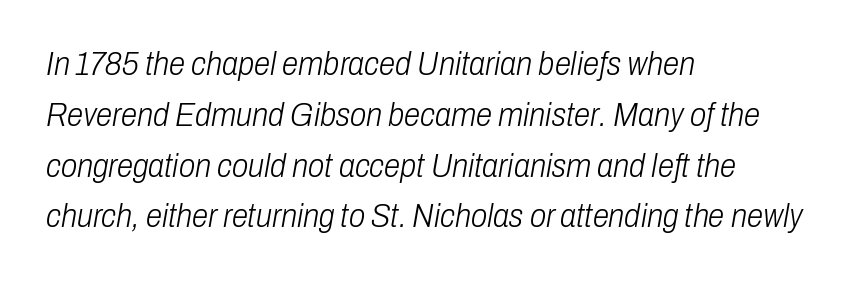
Q: Is the text bold? A: No.
Q: Is the text italic (slanted)? A: Yes, it leans right by about 10 degrees.
Q: Is the text underlined? A: No.
Q: How is the paragraph aligned? A: Left-aligned.
Q: Is the spacing between letters normal or unusually wide? A: Normal.
Q: Is the spacing between lines tight, normal or loose? A: Normal.
Q: Width (condensed, normal, or wide)? A: Condensed.
Q: Stroke contrast? A: Low.
Q: x-height? A: Medium.
Q: Monospaced? A: No.
